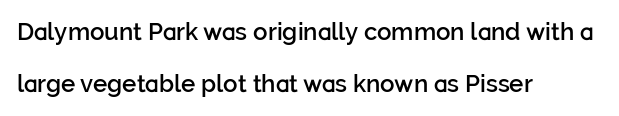
{"italic": "no", "bold": "semi", "underline": "no", "align": "left", "line_spacing": "loose", "line_spacing_ratio": 2.18, "letter_spacing": "normal", "letter_spacing_em": 0.0, "glyph_px": 24}
